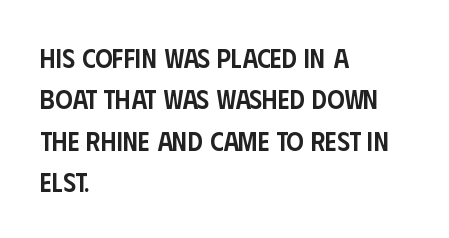
Q: Is the text bold? A: Semi-bold.
Q: Is the text italic (slanted)? A: No, it is upright.
Q: Is the text underlined? A: No.
Q: How is the paragraph aligned? A: Left-aligned.
Q: Is the spacing between letters normal or unusually wide? A: Normal.
Q: Is the spacing between lines tight, normal or loose? A: Normal.
